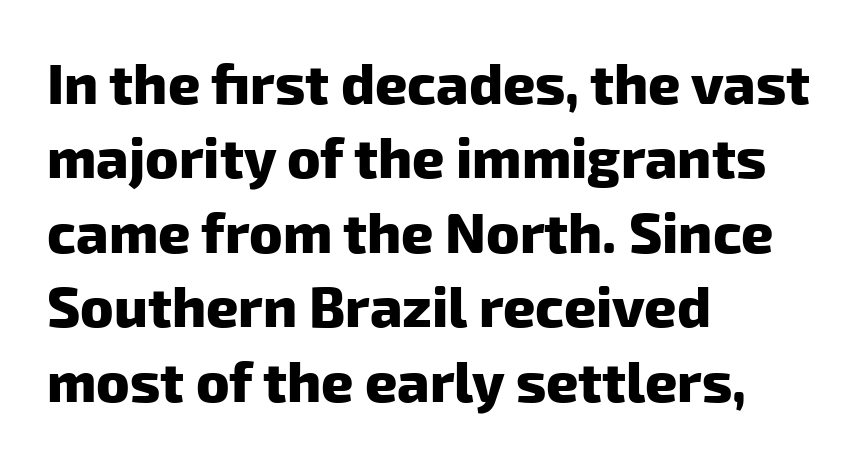
The image shows 56 px heavy sans-serif type; set left-aligned, normal line spacing (1.33x), normal letter spacing, not underlined; low stroke contrast and a medium x-height.
